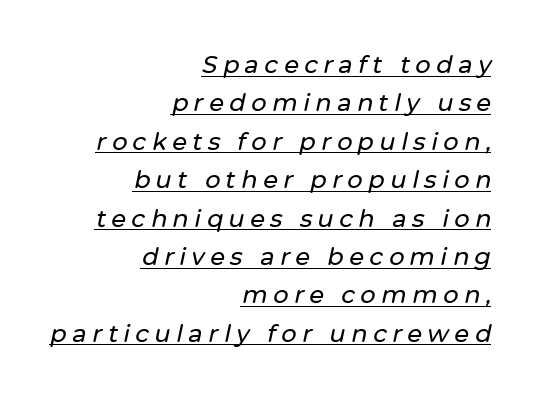
{"italic": "yes", "lean": "right", "slant_degrees": 12, "underline": "yes", "align": "right", "line_spacing": "normal", "line_spacing_ratio": 1.6, "letter_spacing": "wide", "letter_spacing_em": 0.23, "glyph_px": 24}
